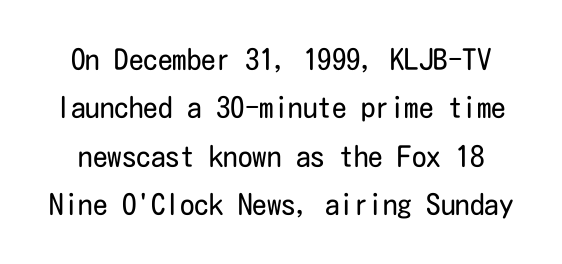
This is sans-serif lettering, the kind often seen on screens and signage. Weight: not bold — regular or lighter. Honestly, the row spacing looks completely unremarkable. This rendering leaves character spacing at its baseline value. Words float on clear page, feet unadorned. These lines were composed using upright roman letters.
